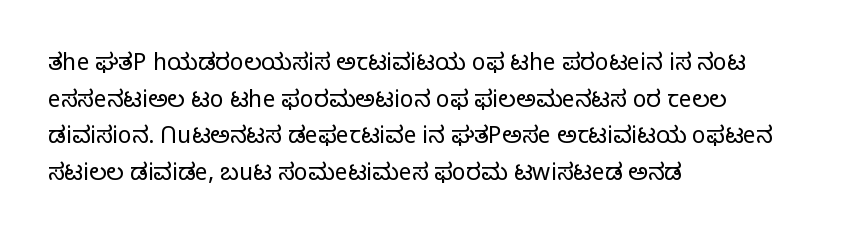
{"italic": "no", "bold": "no", "underline": "no", "align": "left", "line_spacing": "normal", "line_spacing_ratio": 1.59, "letter_spacing": "normal", "letter_spacing_em": 0.0, "glyph_px": 23}
